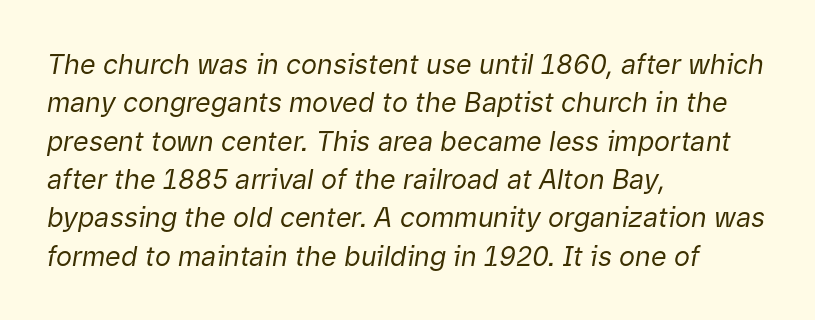
Q: Is the text bold? A: No.
Q: Is the text italic (slanted)? A: Yes, it leans right by about 9 degrees.
Q: Is the text underlined? A: No.
Q: How is the paragraph aligned? A: Left-aligned.
Q: Is the spacing between letters normal or unusually wide? A: Normal.
Q: Is the spacing between lines tight, normal or loose? A: Normal.
